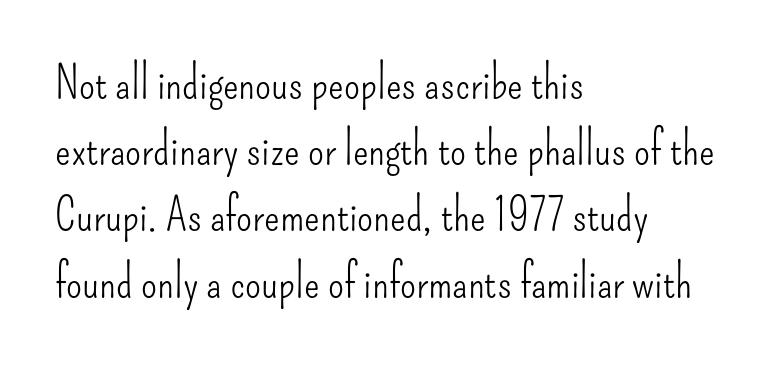
The image shows 46 px light, condensed sans-serif type, upright; set left-aligned, normal line spacing (1.44x), normal letter spacing, not underlined; low stroke contrast and a small x-height.
